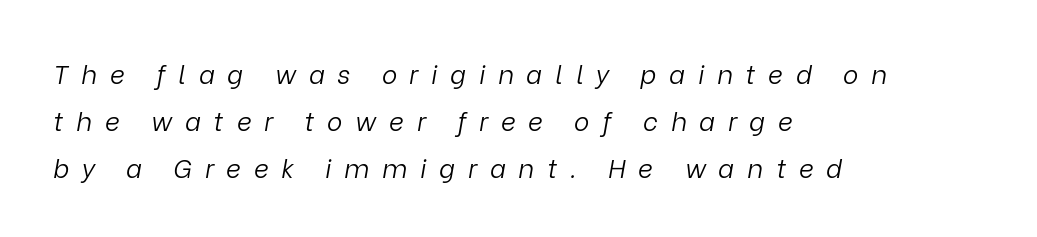
{"italic": "yes", "lean": "right", "slant_degrees": 9, "bold": "no", "underline": "no", "align": "left", "line_spacing_ratio": 1.8, "letter_spacing": "wide", "letter_spacing_em": 0.49, "glyph_px": 26}
